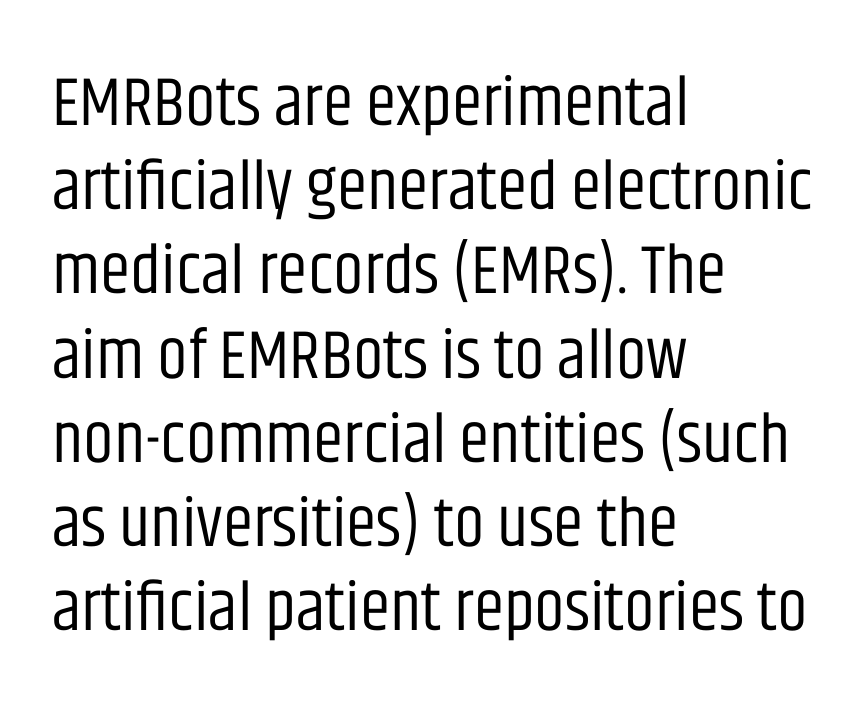
One-word summary of the alignment: left. The specimen omits any rule beneath the text block's lines. These lines are rendered in a variable-pitch font. Here the glyphs are tracked normally, forming tight word shapes. Tall strokes in this sample are plumb rather than angled.
